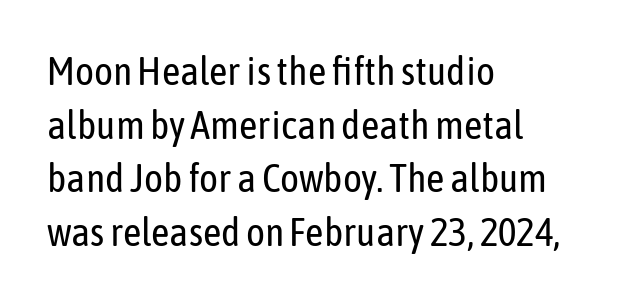
Q: Is the text bold? A: No.
Q: Is the text italic (slanted)? A: No, it is upright.
Q: Is the typeface a serif or a sans-serif typeface? A: Sans-serif.
Q: Is the text underlined? A: No.
Q: How is the paragraph aligned? A: Left-aligned.
Q: Is the spacing between letters normal or unusually wide? A: Normal.
Q: Is the spacing between lines tight, normal or loose? A: Normal.
Q: Width (condensed, normal, or wide)? A: Condensed.
Q: Stroke contrast? A: Low.
Q: x-height? A: Medium.
Q: Monospaced? A: No.
